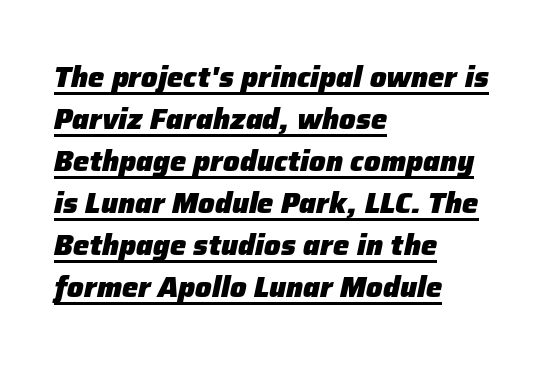
The image shows 29 px heavy type, italic (leaning right); set left-aligned, normal line spacing (1.45x), normal letter spacing, underlined; low stroke contrast and a medium x-height.
